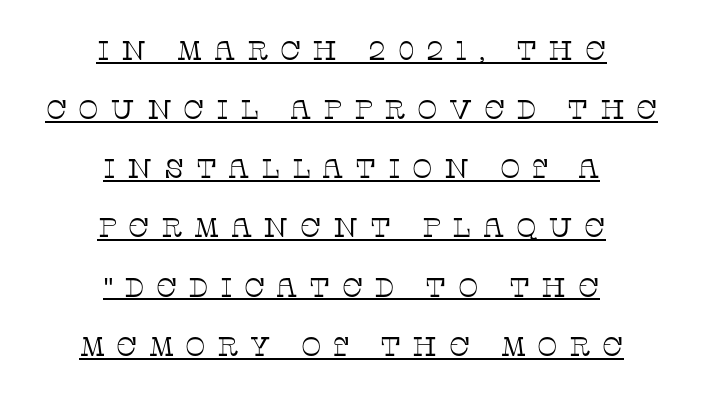
The passage shown is not bold in any degree. Caption: lettering with a line underneath. Each new line begins a long way beneath the previous one. The gaps between neighbouring characters are conspicuously large. Characters remain perfectly vertical along every line.
